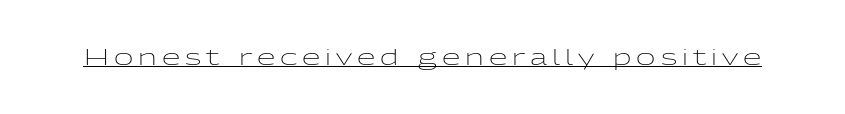
{"italic": "no", "bold": "no", "underline": "yes", "letter_spacing": "wide", "letter_spacing_em": 0.24, "glyph_px": 21}
